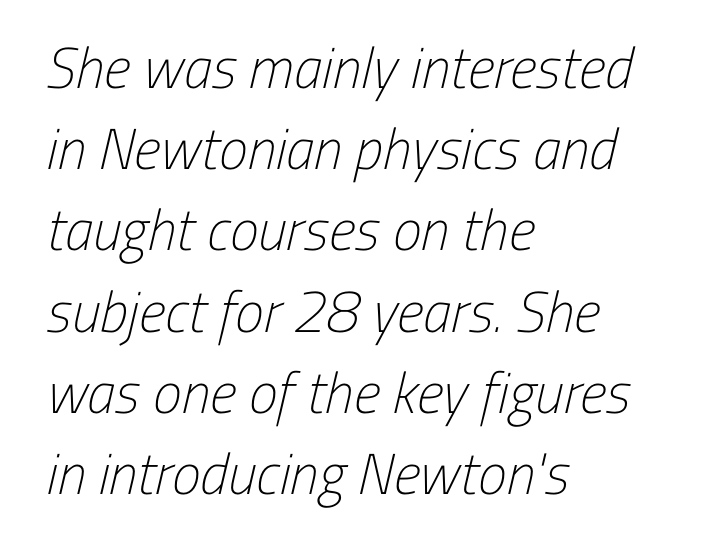
The image shows 58 px light, condensed sans-serif type; set left-aligned, normal line spacing (1.4x), normal letter spacing, not underlined; low stroke contrast and a medium x-height.
